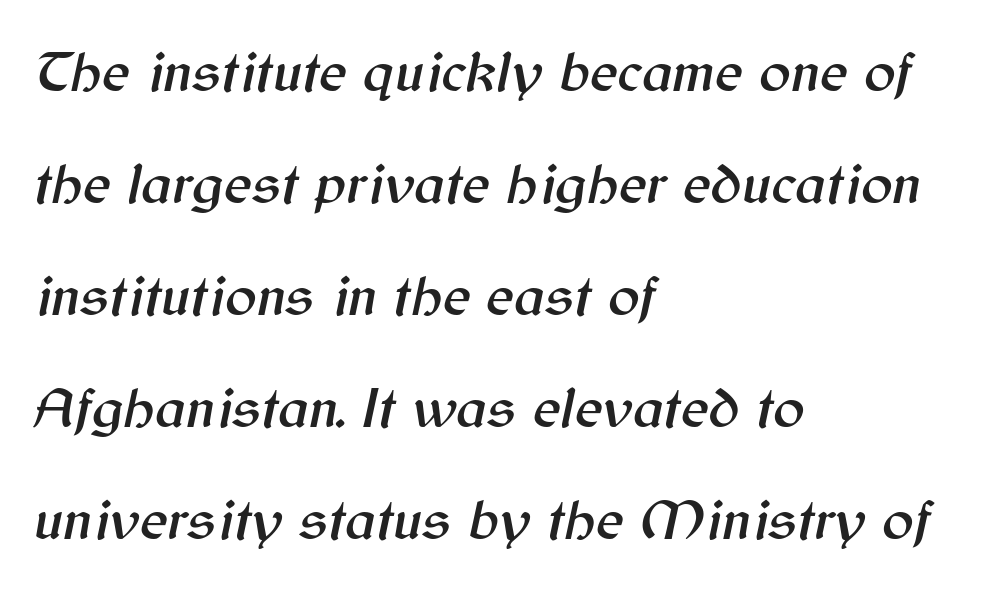
Leading: increased. The passage shown is typed in a proportional face where columns would drift. Notice how the passage keeps a crisp vertical edge on the left only. A typesetter would call this zero additional tracking.
